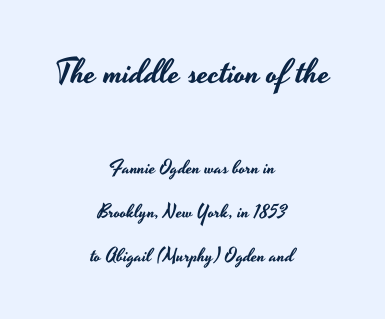
Compared with a flush-left layout, this one balances lines on the center instead. This is sans-serif lettering, the kind often seen on screens and signage. What stands out about the letter spacing? Nothing — it is the standard amount. What's the leading like? Stretched, with rows far apart.
